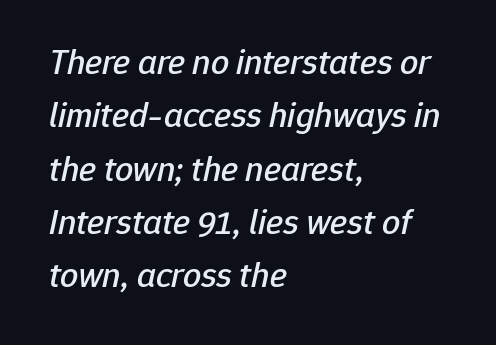
The image shows 36 px text type, italic (leaning right); set left-aligned, normal line spacing (1.48x), normal letter spacing, not underlined; low stroke contrast and a medium x-height.
